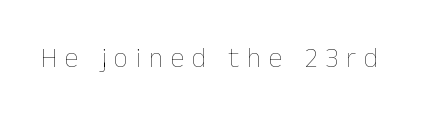
{"italic": "no", "bold": "no", "weight": "thin", "width": "normal", "stroke_contrast": "low", "x_height": "medium", "monospaced": "no", "underline": "no", "letter_spacing": "wide", "letter_spacing_em": 0.28, "glyph_px": 28}
